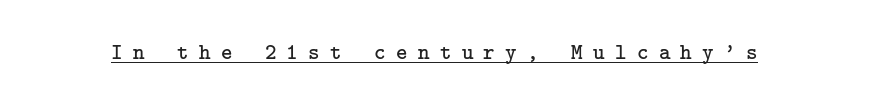
{"italic": "no", "bold": "no", "underline": "yes", "letter_spacing": "wide", "letter_spacing_em": 0.47, "glyph_px": 22}
